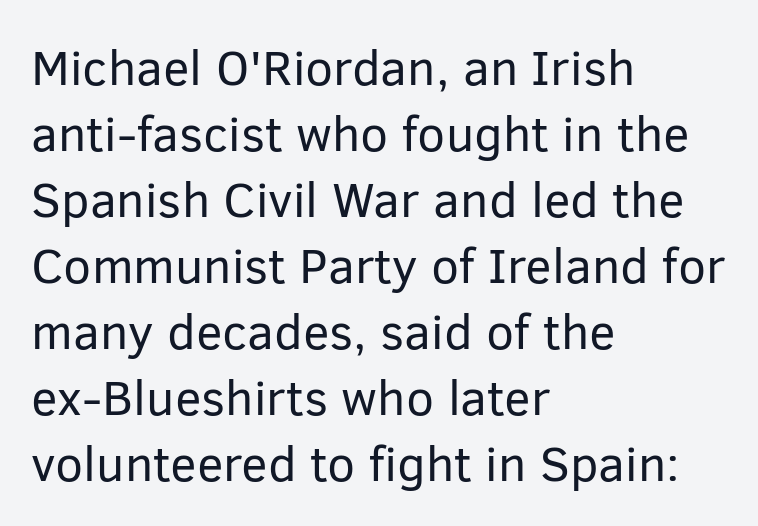
{"serif": "no", "italic": "no", "bold": "no", "weight": "regular", "width": "normal", "stroke_contrast": "low", "x_height": "medium", "monospaced": "no", "underline": "no", "align": "left", "line_spacing": "normal", "line_spacing_ratio": 1.32, "letter_spacing": "normal", "letter_spacing_em": 0.0, "glyph_px": 50}
